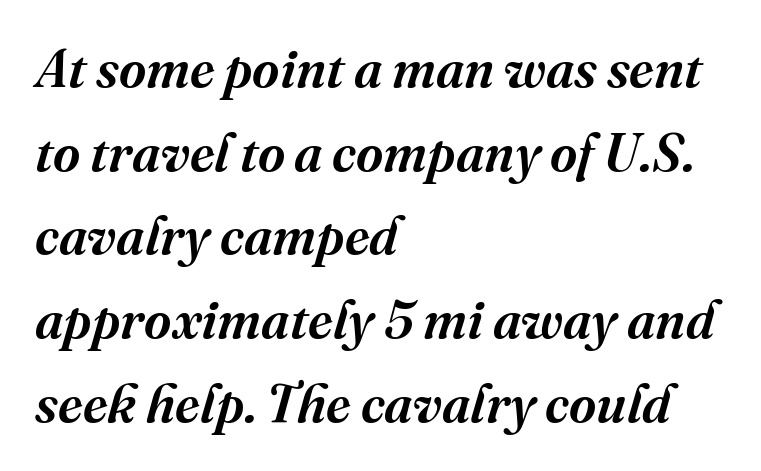
In CSS terms this would be text-align: left. The rendering applies a slant to the glyphs. Is the letter spacing exaggerated? No — it looks like the ordinary default. Unlike a clean sans, this face finishes its strokes with serifs. Proportional: the letters do not fall into vertical columns. A typesetter would call this leading conventional body-copy spacing.
